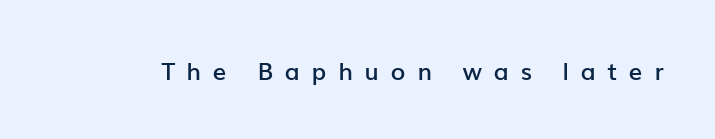
Typesetter's note: demi weight, one step under bold. The string is rendered with underlining switched off. Quick note: not italic, upright. Spacing between characters has been opened up far beyond the box default.
